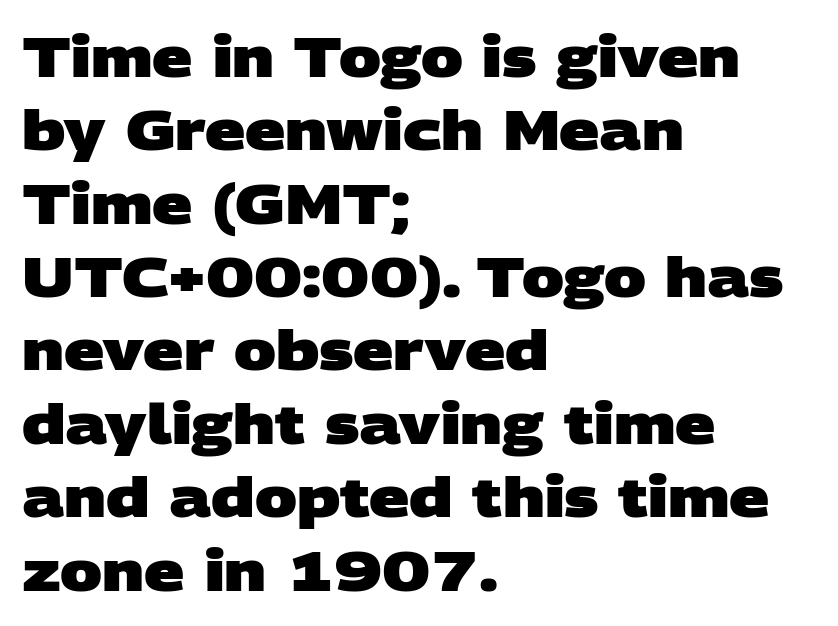
The image shows 56 px heavy, wide sans-serif type; set left-aligned, normal line spacing (1.31x), normal letter spacing, not underlined; low stroke contrast and a large x-height.
